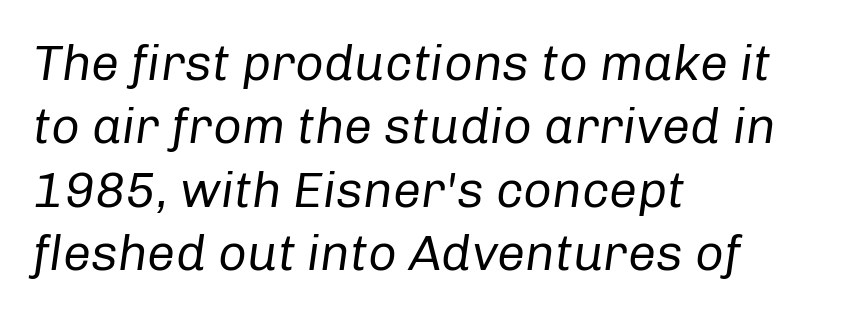
{"italic": "yes", "lean": "right", "slant_degrees": 8, "bold": "no", "weight": "regular", "width": "normal", "stroke_contrast": "low", "x_height": "medium", "monospaced": "no", "underline": "no", "align": "left", "line_spacing": "normal", "line_spacing_ratio": 1.27, "letter_spacing": "normal", "letter_spacing_em": 0.0, "glyph_px": 50}
